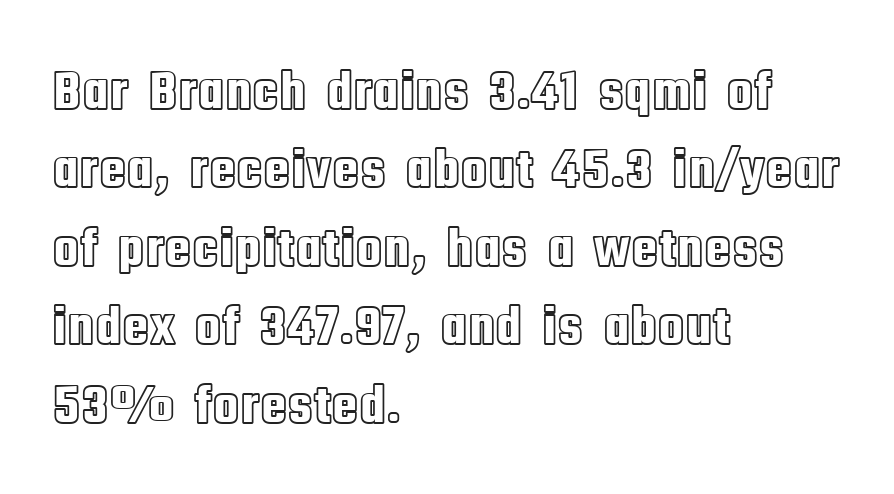
The lines sit at an ordinary, default distance from one another. This is roman type, the default non-slanted kind. You could call the tracking neutral — neither tight nor loose. Think of a printed novel: that variable character pitch is what you see here.
